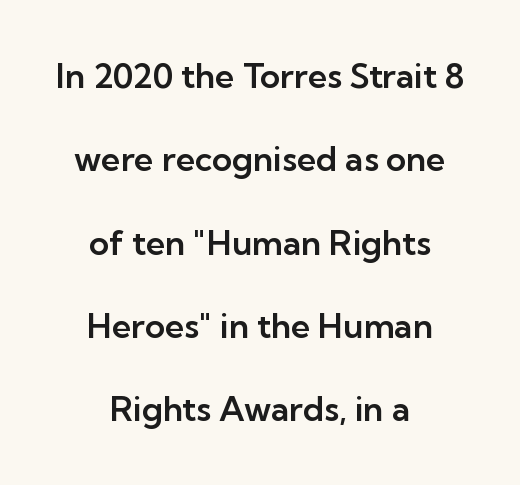
Note the varied advance widths — an 'i' is clearly narrower than an 'm'. Any mark beneath the type? The region is blank. Does the lettering tilt? It doesn't — this is upright. One-word summary of the alignment: center. What's the leading like? Stretched, with rows far apart.
